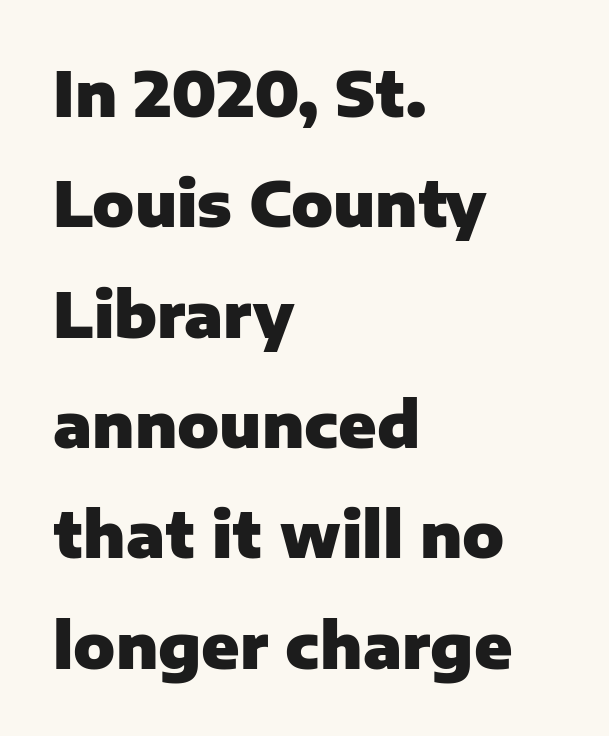
Q: Is the text bold? A: Yes.
Q: Is the text italic (slanted)? A: No, it is upright.
Q: Is the typeface a serif or a sans-serif typeface? A: Sans-serif.
Q: Is the text underlined? A: No.
Q: How is the paragraph aligned? A: Left-aligned.
Q: Is the spacing between letters normal or unusually wide? A: Normal.
Q: Width (condensed, normal, or wide)? A: Normal.
Q: Stroke contrast? A: Low.
Q: x-height? A: Medium.
Q: Monospaced? A: No.
